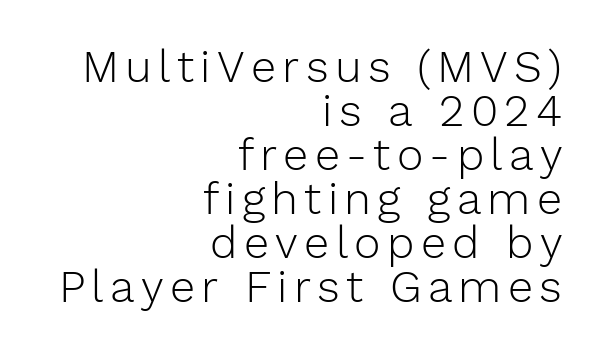
The image shows 45 px light sans-serif type, upright; set right-aligned, tight line spacing (0.98x), not underlined; low stroke contrast and a medium x-height.
